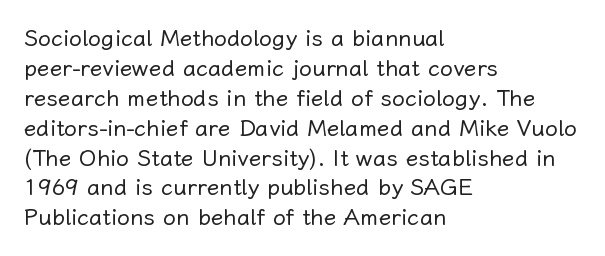
{"italic": "no", "bold": "no", "underline": "no", "align": "left", "line_spacing": "normal", "line_spacing_ratio": 1.3, "letter_spacing": "normal", "letter_spacing_em": 0.0, "glyph_px": 23}
